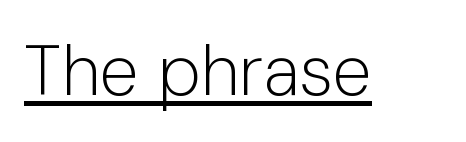
Q: Is the text bold? A: No.
Q: Is the text italic (slanted)? A: No, it is upright.
Q: Is the typeface a serif or a sans-serif typeface? A: Sans-serif.
Q: Is the text underlined? A: Yes.
Q: Is the spacing between letters normal or unusually wide? A: Normal.
Q: Width (condensed, normal, or wide)? A: Normal.
Q: Stroke contrast? A: Low.
Q: x-height? A: Medium.
Q: Monospaced? A: No.
